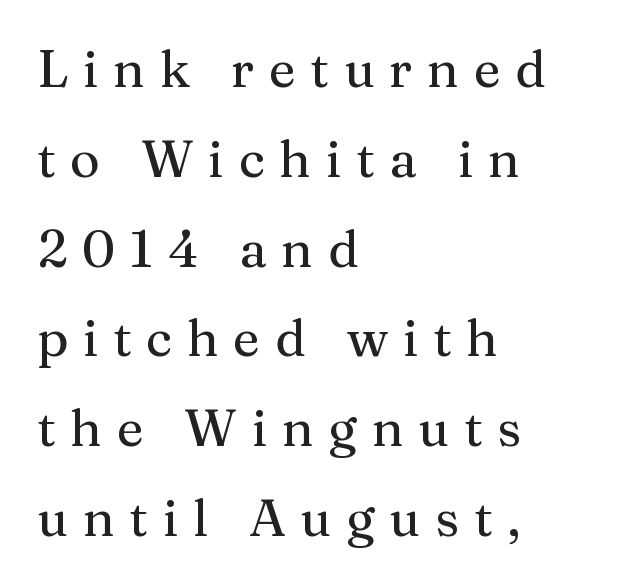
In CSS terms this would be text-align: left. Varying glyph widths throughout — classic text-font behaviour. Glance below the letters and you will spot only blank space. In terms of letterspacing, this is a distinctly airy, spread setting.
